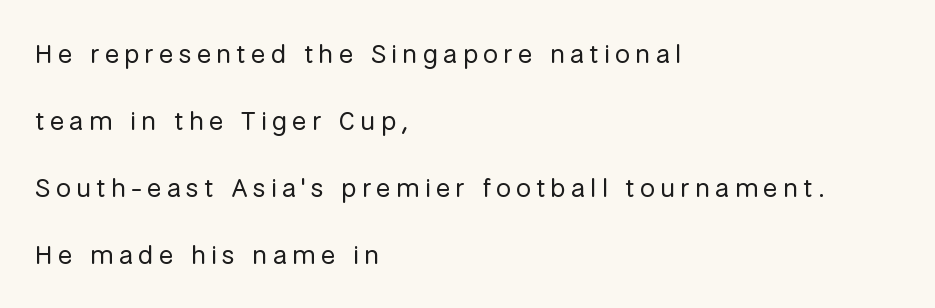
This is the regular roman posture of the typeface. One-word summary of the alignment: left. Summary of weight: not heavy and not bold. Successive baselines arrive slowly, with a big drop between each. Beneath every word, the page is bare.
